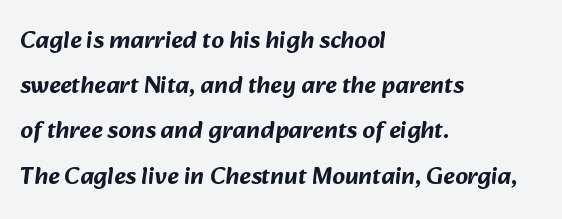
Q: Is the text underlined? A: No.
Q: How is the paragraph aligned? A: Left-aligned.
Q: Is the spacing between letters normal or unusually wide? A: Normal.
